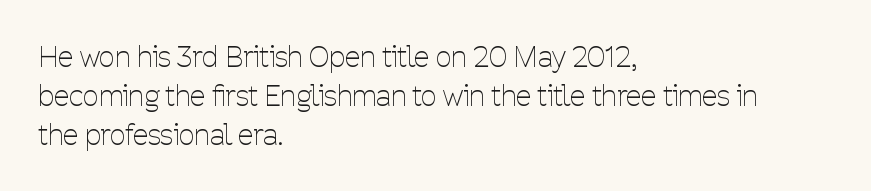
{"serif": "no", "italic": "no", "bold": "no", "weight": "thin", "width": "condensed", "stroke_contrast": "low", "x_height": "medium", "monospaced": "no", "underline": "no", "align": "left", "line_spacing": "normal", "line_spacing_ratio": 1.39, "letter_spacing": "normal", "letter_spacing_em": 0.0, "glyph_px": 28}
